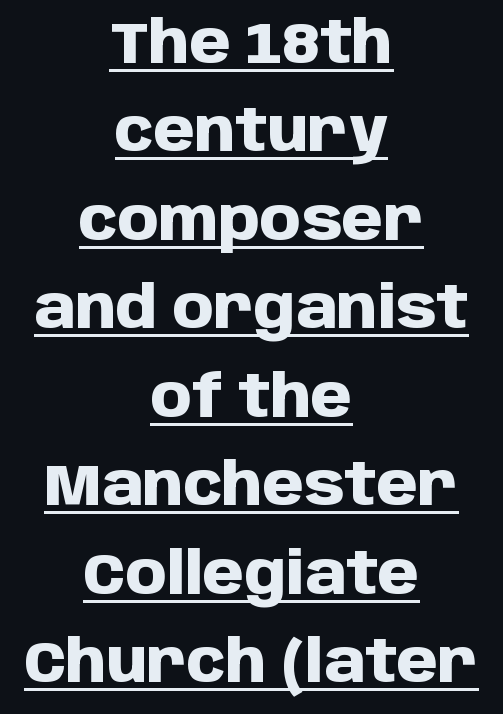
The image shows 59 px heavy sans-serif type, upright; set centered, normal line spacing (1.5x), normal letter spacing, underlined; low stroke contrast and a large x-height.
